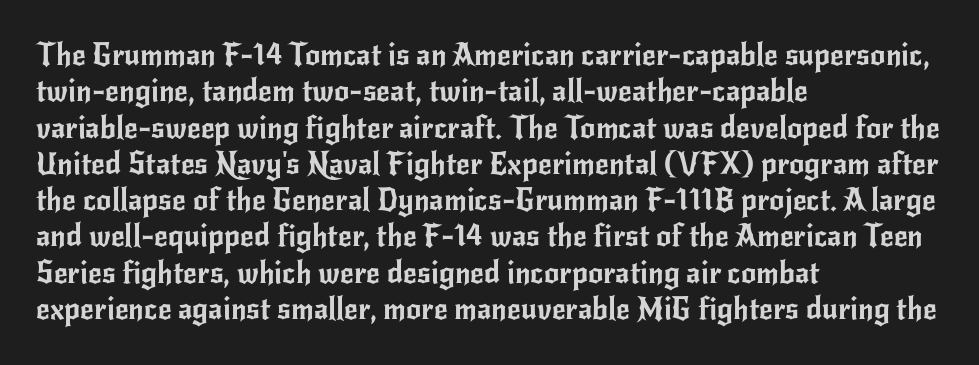
Stroke terminals: plain, sans-serif. Where is the straight margin? On the left. A roman cut, with each character standing at attention. Here the glyphs are tracked normally, forming tight word shapes. Rule under the text: the space is simply empty.
